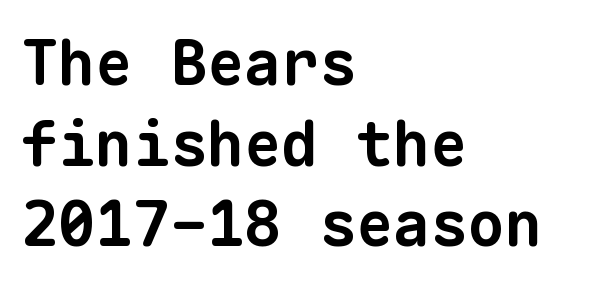
{"serif": "no", "bold": "yes", "weight": "bold", "width": "normal", "stroke_contrast": "low", "x_height": "medium", "monospaced": "yes", "underline": "no", "align": "left", "line_spacing": "normal", "line_spacing_ratio": 1.3, "letter_spacing": "normal", "letter_spacing_em": 0.0, "glyph_px": 62}
